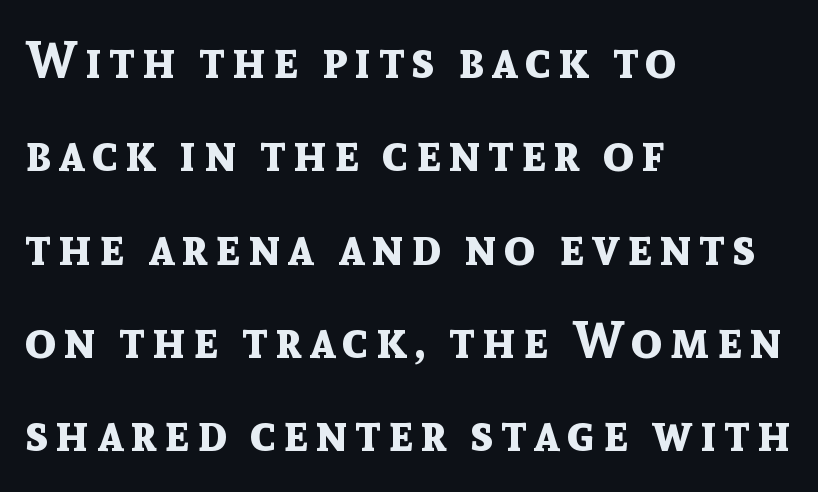
The image shows 51 px bold sans-serif type, upright; set left-aligned, line spacing 1.83x, not underlined; a medium x-height.
